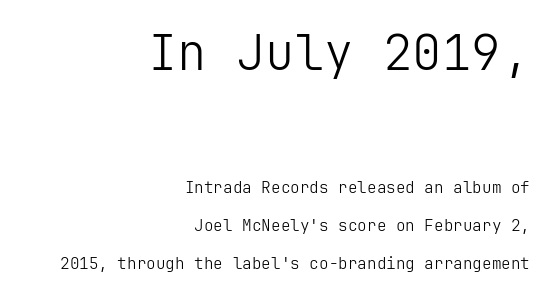
Stems and bowls with no extra thickness — not bold. The letters carry no serifs — their stems end cleanly without finishing strokes. The line-height multiplier appears high, well above default. Any mark beneath the type? The region is blank.
